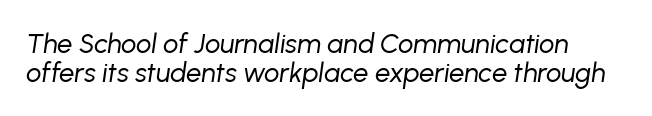
The image shows 27 px text type, italic (leaning right); set tight line spacing (1.06x), normal letter spacing, not underlined.
